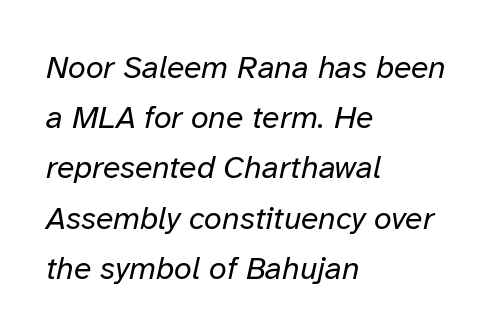
The image shows 32 px regular-weight type, italic (leaning right); set left-aligned, normal line spacing (1.57x), normal letter spacing, not underlined; low stroke contrast and a medium x-height.
